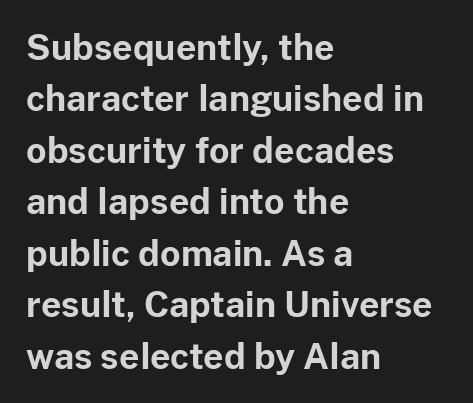
The image shows 35 px bold sans-serif type, upright; set left-aligned, normal line spacing (1.47x), normal letter spacing, not underlined; low stroke contrast and a medium x-height.
